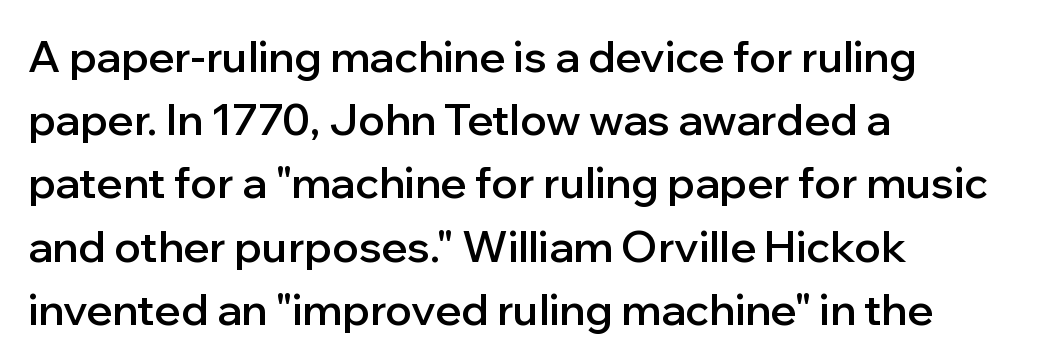
Q: Is the text bold? A: Semi-bold.
Q: Is the text italic (slanted)? A: No, it is upright.
Q: Is the typeface a serif or a sans-serif typeface? A: Sans-serif.
Q: Is the text underlined? A: No.
Q: How is the paragraph aligned? A: Left-aligned.
Q: Is the spacing between letters normal or unusually wide? A: Normal.
Q: Is the spacing between lines tight, normal or loose? A: Normal.
Q: Width (condensed, normal, or wide)? A: Normal.
Q: Stroke contrast? A: Low.
Q: x-height? A: Medium.
Q: Monospaced? A: No.
